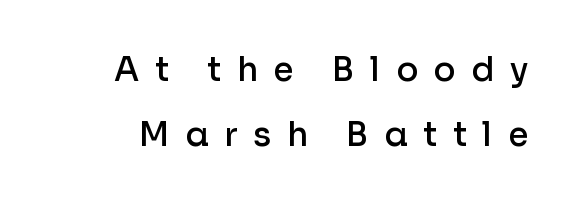
Q: Is the text bold? A: Semi-bold.
Q: Is the text italic (slanted)? A: No, it is upright.
Q: Is the typeface a serif or a sans-serif typeface? A: Sans-serif.
Q: Is the text underlined? A: No.
Q: Is the spacing between letters normal or unusually wide? A: Unusually wide.
Q: Is the spacing between lines tight, normal or loose? A: Loose.
Q: Width (condensed, normal, or wide)? A: Normal.
Q: Stroke contrast? A: Low.
Q: x-height? A: Medium.
Q: Monospaced? A: No.
